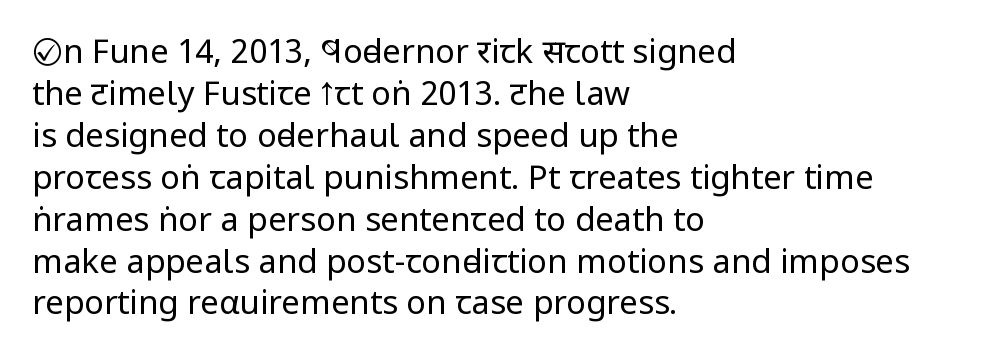
The image shows 33 px regular-weight, condensed sans-serif type, upright; set left-aligned, normal line spacing (1.27x), normal letter spacing, not underlined; low stroke contrast and a large x-height.
